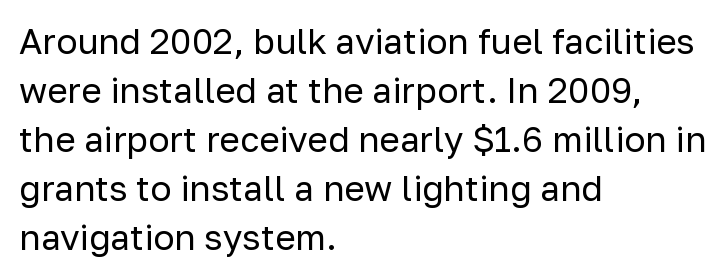
The text was rendered using a sans face with plain stroke endings. Words appear dense and cohesive because spacing is normal. This sample has the flowing, uneven cadence of proportional lettering. Every character sits straight up, as roman type does.
